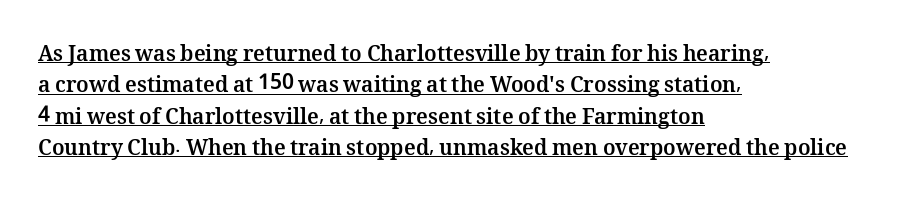
The image shows 21 px bold type, upright; set left-aligned, normal line spacing (1.49x), normal letter spacing, underlined.
